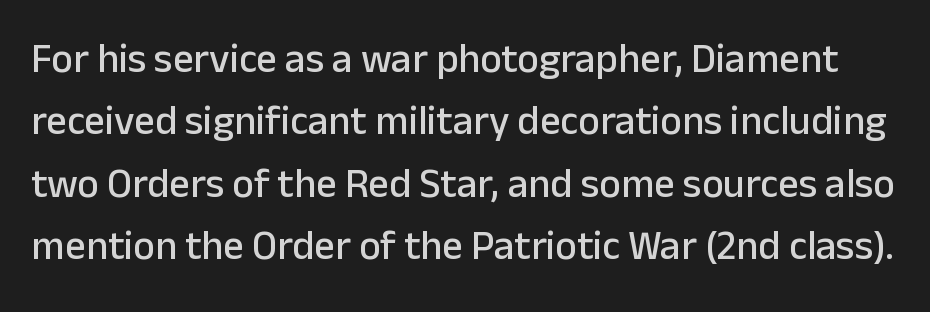
The image shows 41 px sans-serif type, upright; set normal line spacing (1.52x), normal letter spacing, not underlined; low stroke contrast and a medium x-height.
